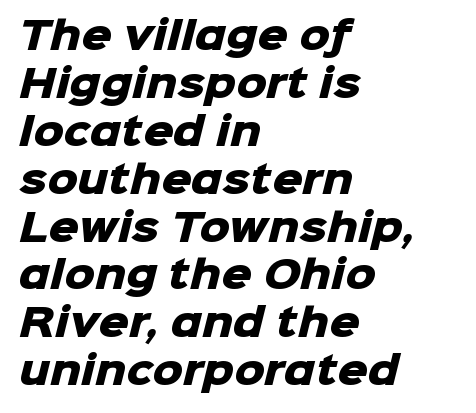
{"serif": "no", "bold": "yes", "weight": "heavy", "width": "normal", "stroke_contrast": "low", "x_height": "medium", "monospaced": "no", "underline": "no", "align": "left", "line_spacing": "normal", "line_spacing_ratio": 1.26, "letter_spacing": "normal", "letter_spacing_em": 0.0, "glyph_px": 38}
